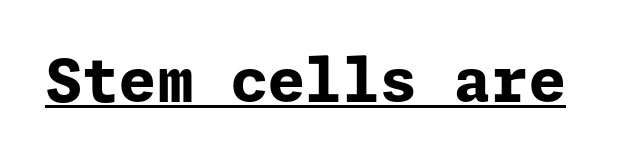
The image shows 60 px bold sans-serif type, upright; set normal letter spacing, underlined; low stroke contrast and a medium x-height.
